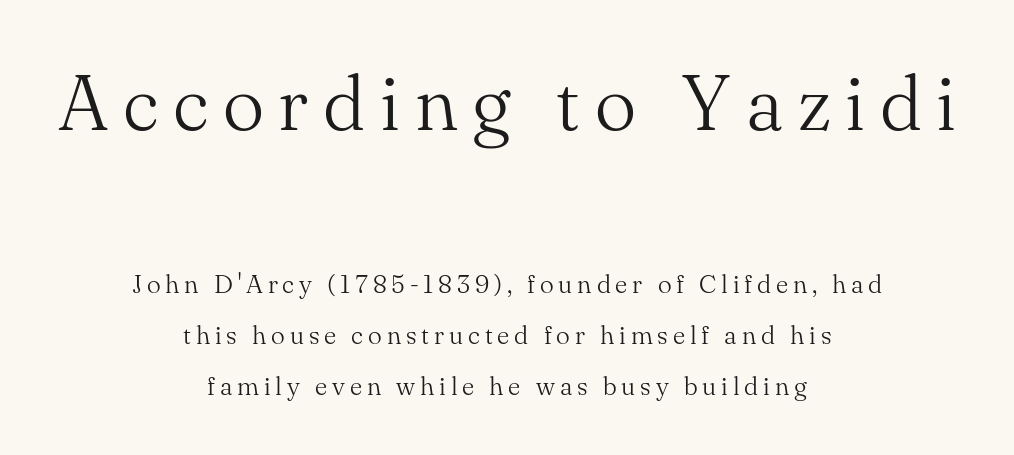
The image shows 78 px light serif type, upright; set centered, loose line spacing (1.95x), not underlined; the first (top) block is 3.0x larger; medium stroke contrast and a small x-height.
